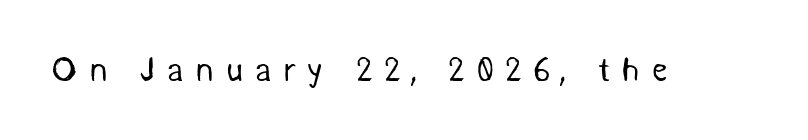
The image shows 34 px regular-weight sans-serif type; set unusually wide letter spacing (+0.34 em), not underlined; medium stroke contrast and a medium x-height.
